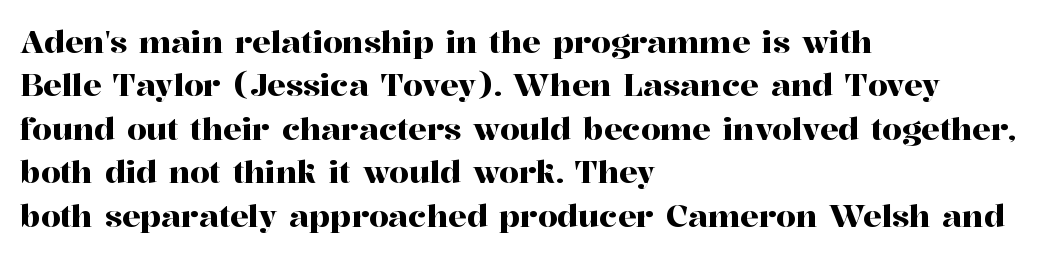
{"serif": "yes", "italic": "no", "width": "normal", "stroke_contrast": "high", "x_height": "medium", "monospaced": "no", "underline": "no", "align": "left", "line_spacing": "normal", "line_spacing_ratio": 1.4, "letter_spacing": "normal", "letter_spacing_em": 0.0, "glyph_px": 31}
